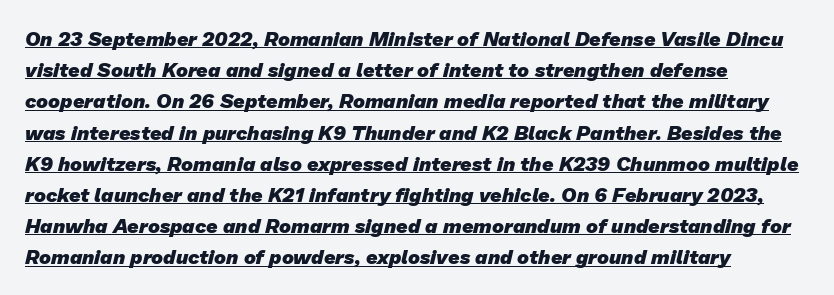
Typeset ragged right — the left edge is the straight one. The font is running at its bold setting. The words here are underlined. The lines sit at an ordinary, default distance from one another. There is no visible air inserted between adjacent glyphs.
